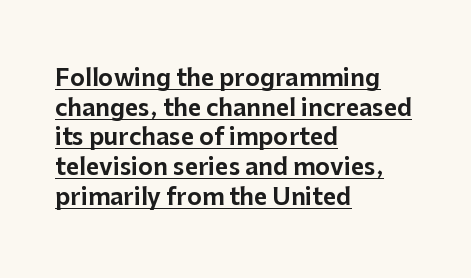
The gaps between neighbouring characters are ordinary and unremarkable. Rows of type keep a routine distance in the vertical direction. This is underlined copy, the kind a proofreader might mark for attention. Every stem runs plumb, perpendicular to the baseline. The compositor pushed each line to the left boundary.
